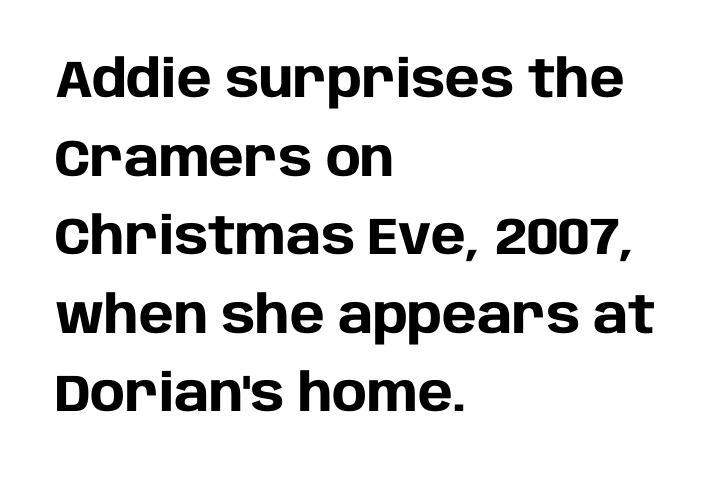
{"serif": "no", "italic": "no", "bold": "yes", "weight": "heavy", "width": "normal", "stroke_contrast": "low", "x_height": "large", "monospaced": "no", "underline": "no", "align": "left", "line_spacing": "normal", "line_spacing_ratio": 1.51, "letter_spacing": "normal", "letter_spacing_em": 0.0, "glyph_px": 52}
